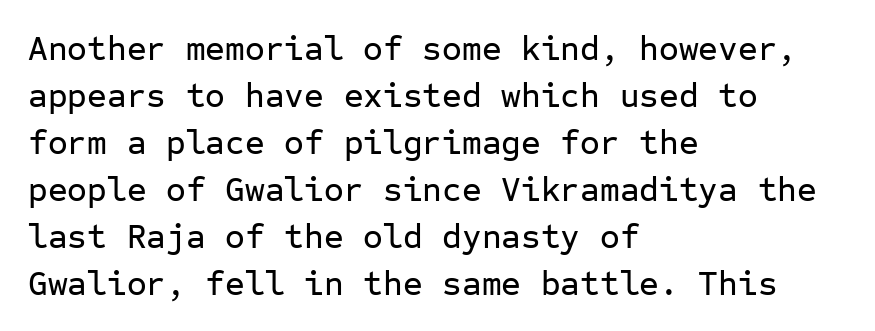
{"serif": "no", "italic": "no", "width": "normal", "stroke_contrast": "low", "x_height": "medium", "monospaced": "yes", "underline": "no", "align": "left", "line_spacing": "normal", "line_spacing_ratio": 1.38, "letter_spacing": "normal", "letter_spacing_em": 0.0, "glyph_px": 34}
